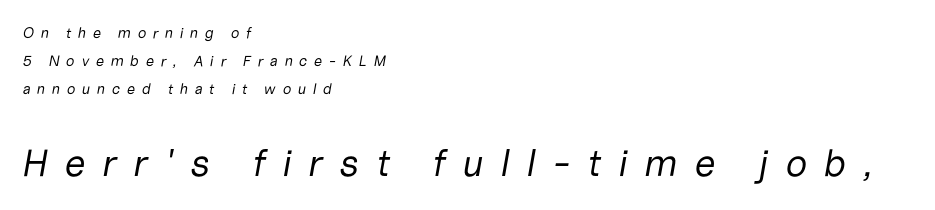
The image shows 38 px regular-weight type, italic (leaning right); set left-aligned, line spacing 1.87x, unusually wide letter spacing (+0.43 em), not underlined; the second (bottom) block is 2.53x larger; low stroke contrast and a medium x-height.
